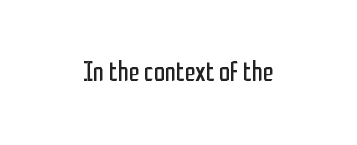
{"serif": "no", "italic": "no", "bold": "no", "weight": "regular", "width": "condensed", "stroke_contrast": "low", "x_height": "medium", "monospaced": "no", "underline": "no", "letter_spacing": "normal", "letter_spacing_em": 0.0, "glyph_px": 28}
